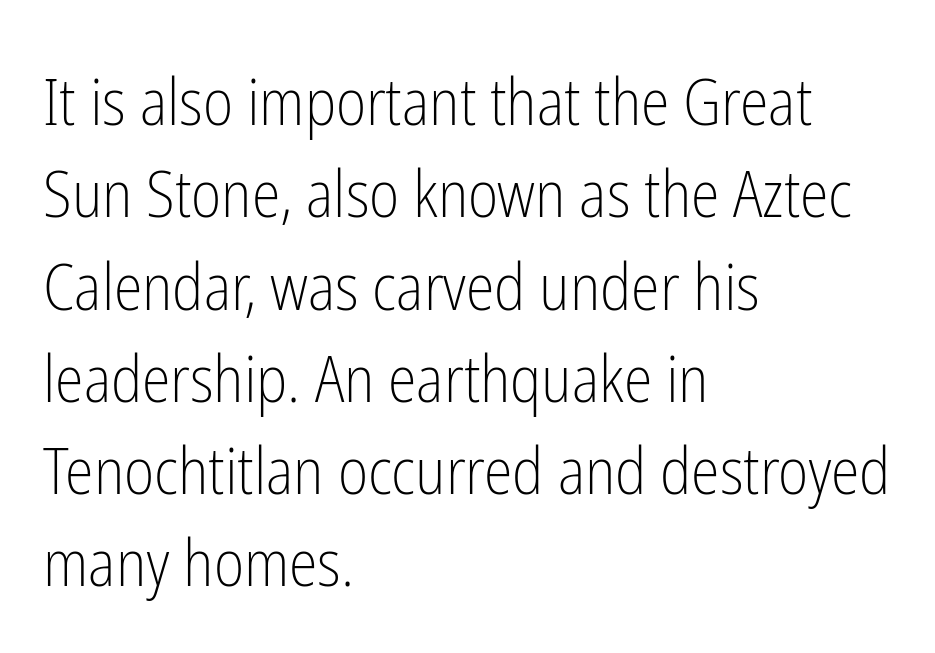
Font category for this specimen: sans-serif. Is this a fixed-width face? No — the glyphs have proportional, varying widths. Italic? Not at all — the glyphs are vertical. The leading is moderate, giving the passage an even texture.
